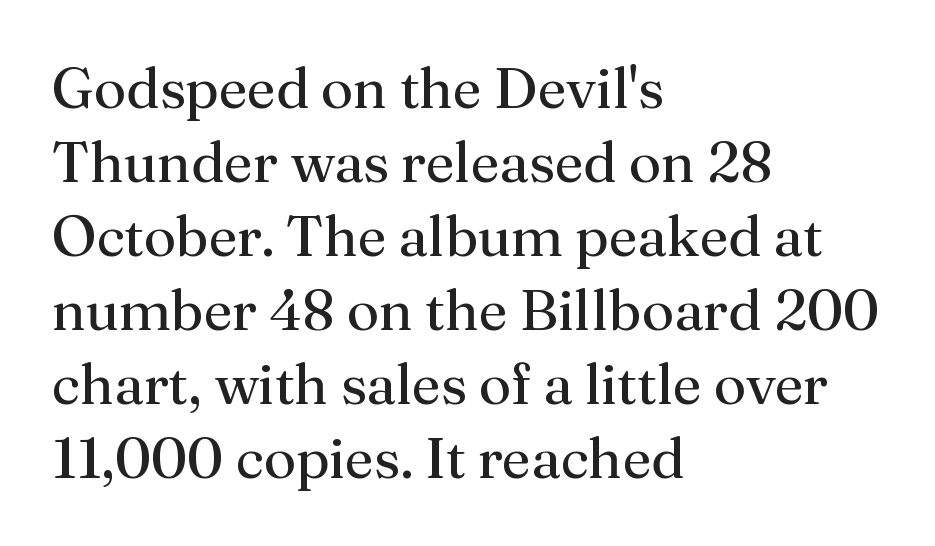
The image shows 57 px regular-weight serif type, upright; set left-aligned, normal line spacing (1.3x), normal letter spacing, not underlined; medium stroke contrast and a medium x-height.
